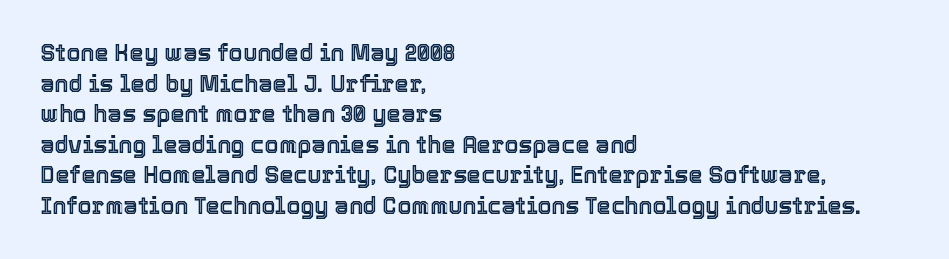
Q: Is the text italic (slanted)? A: No, it is upright.
Q: Is the text underlined? A: No.
Q: How is the paragraph aligned? A: Left-aligned.
Q: Is the spacing between letters normal or unusually wide? A: Normal.
Q: Is the spacing between lines tight, normal or loose? A: Normal.
